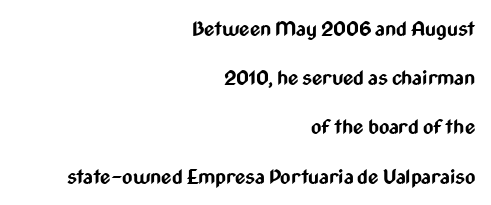
{"italic": "no", "bold": "yes", "underline": "no", "align": "right", "line_spacing": "loose", "line_spacing_ratio": 2.46, "letter_spacing": "normal", "letter_spacing_em": 0.0, "glyph_px": 20}
